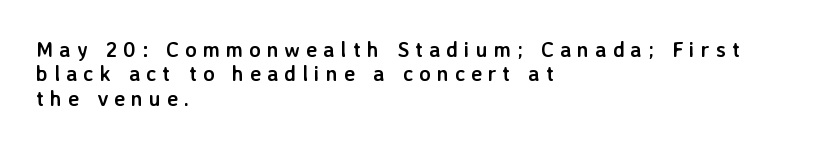
Alignment: flush left. Each row of text sits above clean, open space. This is heavy type, rendered in bold. Substantial extra tracking has been applied to these lines. Italic? Not at all — the glyphs are vertical.
